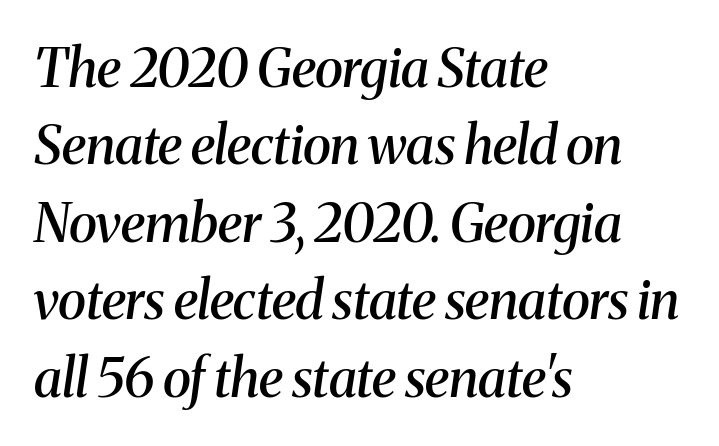
The image shows 53 px semibold serif type, italic (leaning right); set left-aligned, normal line spacing (1.46x), normal letter spacing, not underlined; medium stroke contrast and a medium x-height.
